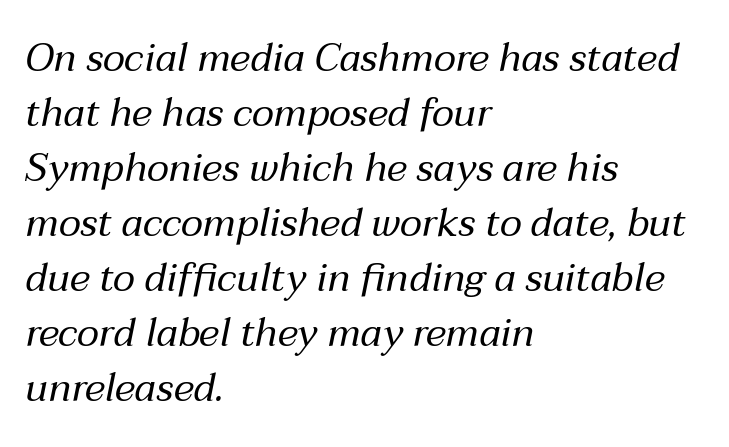
The rows are spaced the way most documents space them. Alignment: flush left. Looks like regular typesetting: each glyph gets only the width it needs. Slant detected: the letters are inclined. Rule under the text: the space is simply empty. No heavy texture on the line: the type isn't bold.
